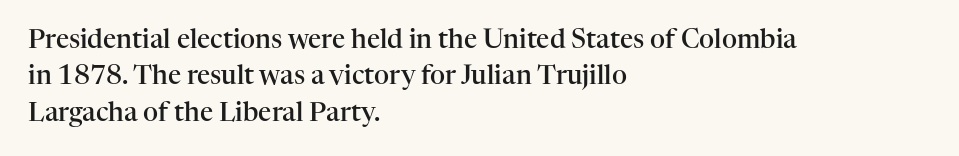
The image shows 26 px text type, upright; set left-aligned, normal line spacing (1.4x), normal letter spacing, not underlined.
